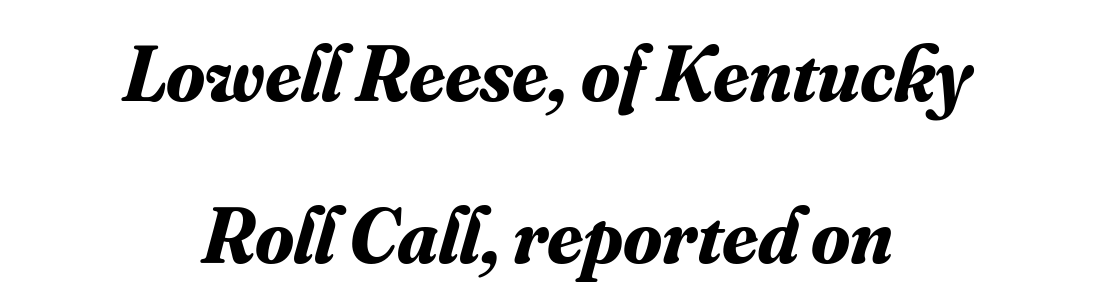
The image shows 79 px bold serif type, italic (leaning right); set centered, loose line spacing (2.05x), normal letter spacing, not underlined; medium stroke contrast and a small x-height.
